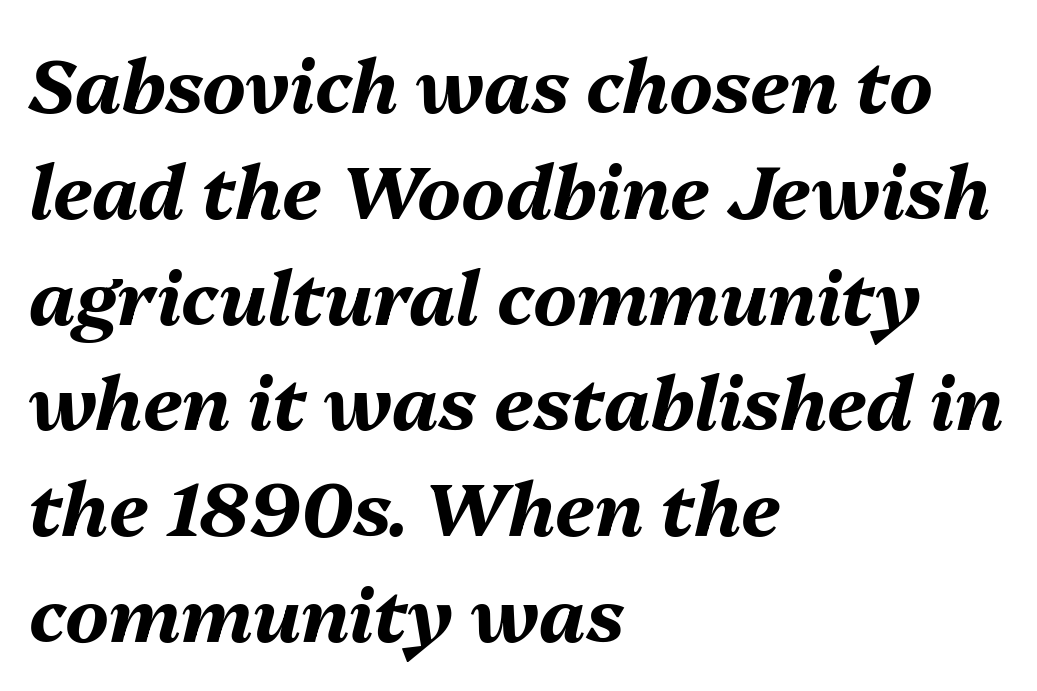
Look at the tracking — it's just the regular setting, nothing added. Normally led — the rows are evenly, conventionally spaced. In terms of posture, this sample is oblique. Unmarked baselines from the first word to the last. These lines stack with their left ends in a neat column.
